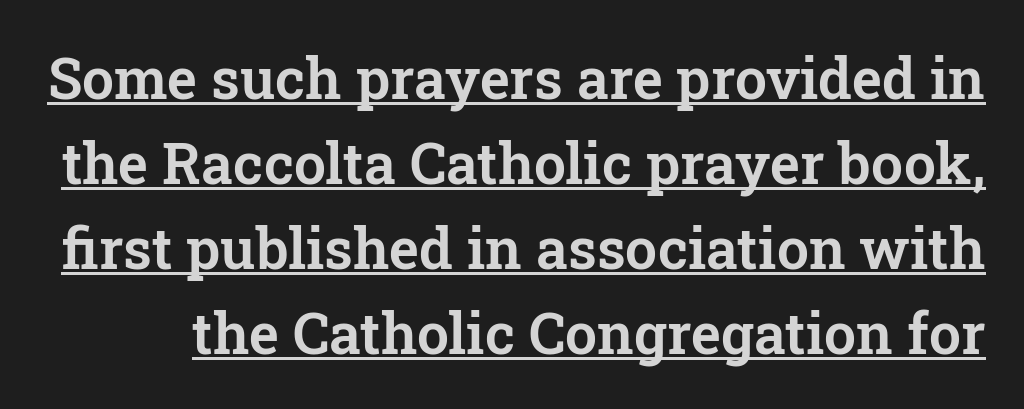
Q: Is the text italic (slanted)? A: No, it is upright.
Q: Is the typeface a serif or a sans-serif typeface? A: Serif.
Q: Is the text underlined? A: Yes.
Q: Is the spacing between letters normal or unusually wide? A: Normal.
Q: Is the spacing between lines tight, normal or loose? A: Normal.
Q: Width (condensed, normal, or wide)? A: Normal.
Q: Stroke contrast? A: Low.
Q: x-height? A: Medium.
Q: Monospaced? A: No.
